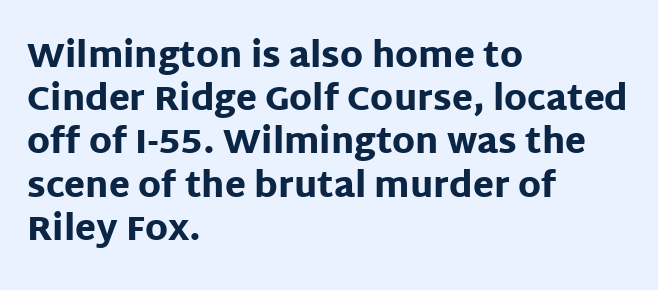
{"serif": "no", "italic": "no", "bold": "yes", "weight": "heavy", "width": "normal", "stroke_contrast": "low", "x_height": "large", "monospaced": "no", "underline": "no", "align": "left", "line_spacing": "normal", "line_spacing_ratio": 1.27, "letter_spacing": "normal", "letter_spacing_em": 0.0, "glyph_px": 34}
